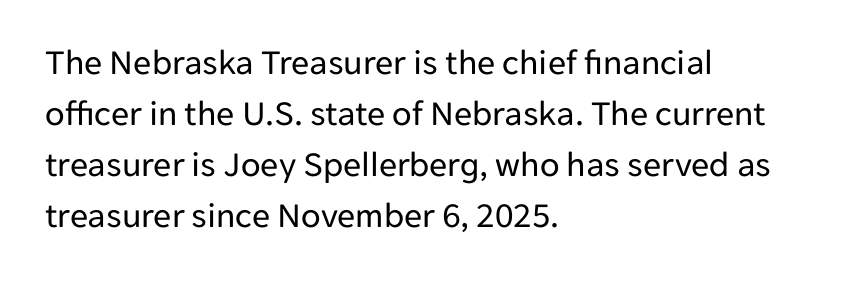
The lettering holds an erect, upright posture throughout. Any mark beneath the type? The region is blank. Does the type have serifs? No, each stem ends abruptly. The setting favours the left margin, as ordinary paragraphs usually do. No extra ink here — the face is not bold. Think of a printed novel: that variable character pitch is what you see here.
